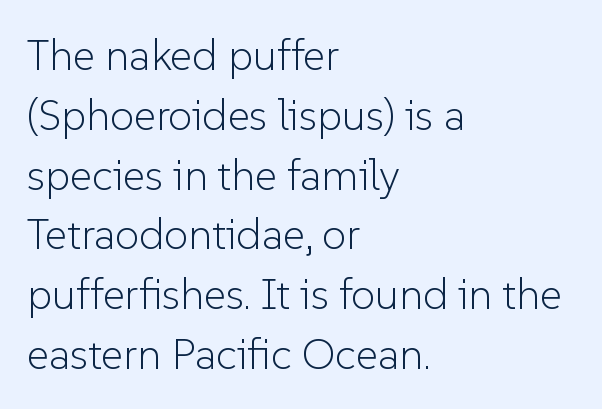
Q: Is the text bold? A: No.
Q: Is the text italic (slanted)? A: No, it is upright.
Q: Is the typeface a serif or a sans-serif typeface? A: Sans-serif.
Q: Is the text underlined? A: No.
Q: How is the paragraph aligned? A: Left-aligned.
Q: Is the spacing between letters normal or unusually wide? A: Normal.
Q: Is the spacing between lines tight, normal or loose? A: Normal.
Q: Width (condensed, normal, or wide)? A: Normal.
Q: Stroke contrast? A: Low.
Q: x-height? A: Medium.
Q: Monospaced? A: No.
